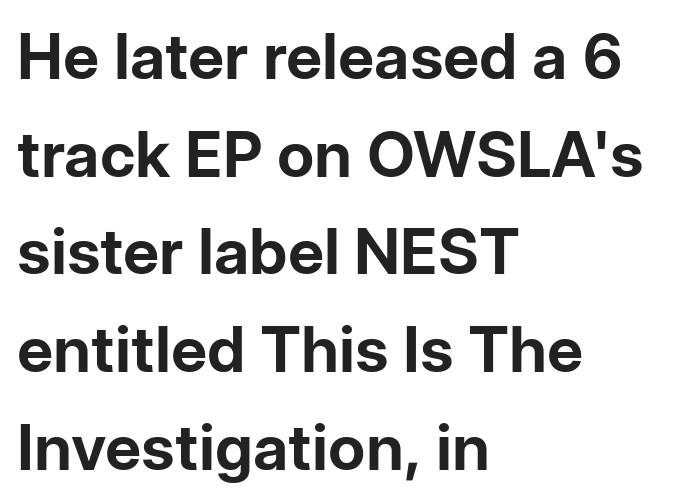
Q: Is the text bold? A: Yes.
Q: Is the text italic (slanted)? A: No, it is upright.
Q: Is the typeface a serif or a sans-serif typeface? A: Sans-serif.
Q: Is the text underlined? A: No.
Q: How is the paragraph aligned? A: Left-aligned.
Q: Is the spacing between letters normal or unusually wide? A: Normal.
Q: Is the spacing between lines tight, normal or loose? A: Normal.
Q: Width (condensed, normal, or wide)? A: Normal.
Q: Stroke contrast? A: Low.
Q: x-height? A: Medium.
Q: Monospaced? A: No.
